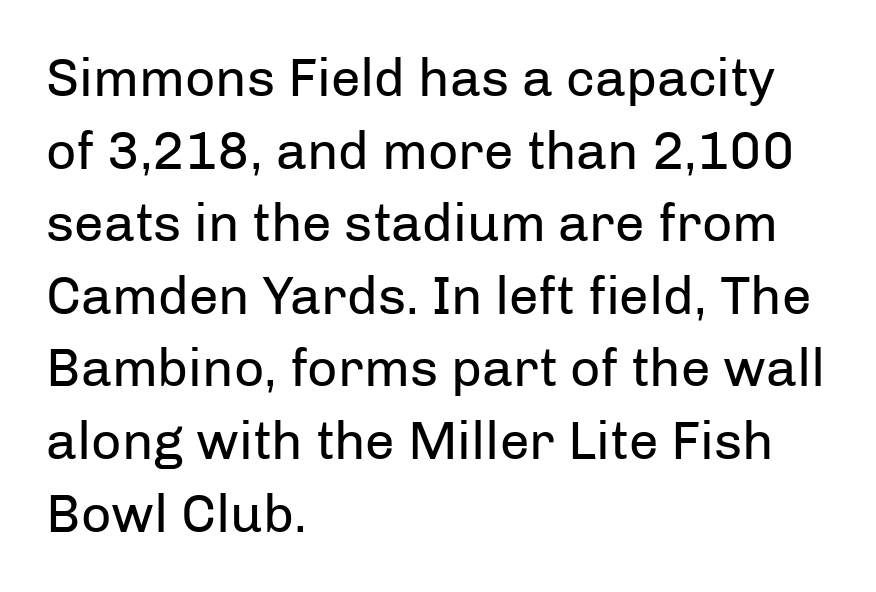
{"serif": "no", "italic": "no", "bold": "no", "weight": "regular", "width": "normal", "stroke_contrast": "low", "x_height": "medium", "monospaced": "no", "underline": "no", "align": "left", "line_spacing": "normal", "line_spacing_ratio": 1.37, "letter_spacing": "normal", "letter_spacing_em": 0.0, "glyph_px": 53}
